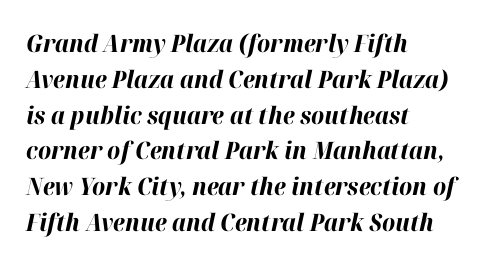
If you drew a line through each stem, it would be angled. This rendering features lettering with no underline. The typesetter chose a ragged-right arrangement here. Plenty of ink on the page — the face is bold. The passage shown has conventional tracking throughout. The block of text has a typical density, with ordinary space between rows.
